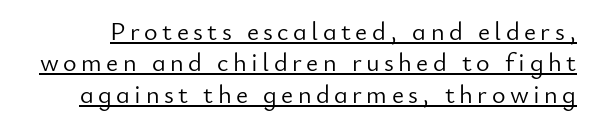
Q: Is the text bold? A: No.
Q: Is the text italic (slanted)? A: No, it is upright.
Q: Is the text underlined? A: Yes.
